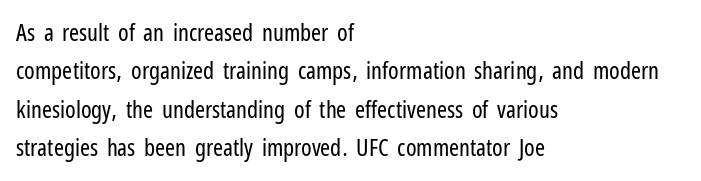
Q: Is the text bold? A: No.
Q: Is the text italic (slanted)? A: No, it is upright.
Q: Is the text underlined? A: No.
Q: How is the paragraph aligned? A: Left-aligned.
Q: Is the spacing between letters normal or unusually wide? A: Normal.
Q: Is the spacing between lines tight, normal or loose? A: Normal.
